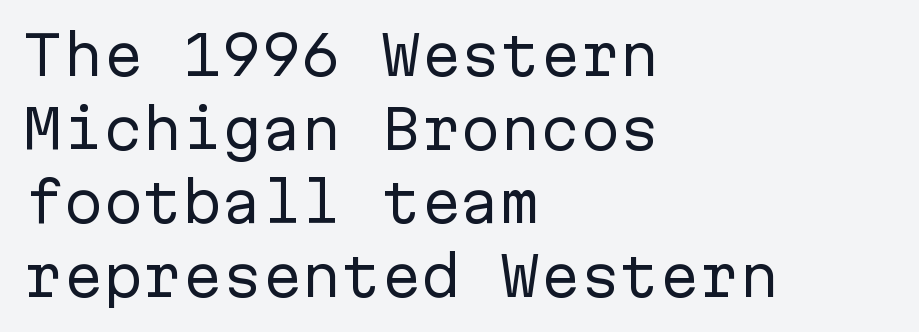
{"serif": "no", "italic": "no", "bold": "no", "weight": "regular", "width": "normal", "stroke_contrast": "low", "x_height": "medium", "monospaced": "yes", "underline": "no", "align": "left", "line_spacing": "normal", "line_spacing_ratio": 1.39, "letter_spacing": "normal", "letter_spacing_em": 0.0, "glyph_px": 53}
